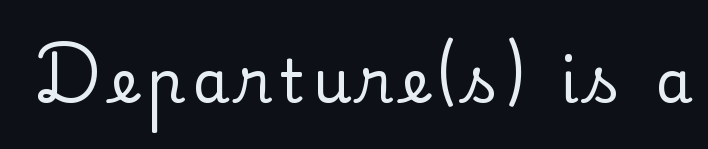
{"serif": "yes", "italic": "no", "width": "normal", "stroke_contrast": "low", "x_height": "small", "monospaced": "no", "underline": "no", "glyph_px": 60}
